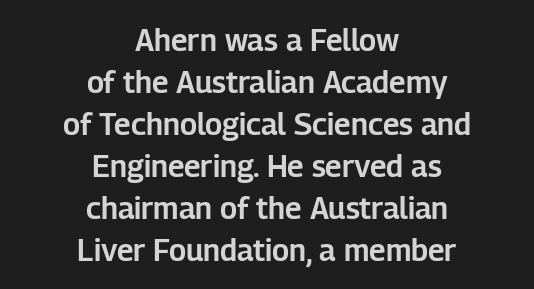
The image shows 30 px sans-serif type, upright; set centered, normal line spacing (1.4x), normal letter spacing, not underlined; low stroke contrast and a medium x-height.
